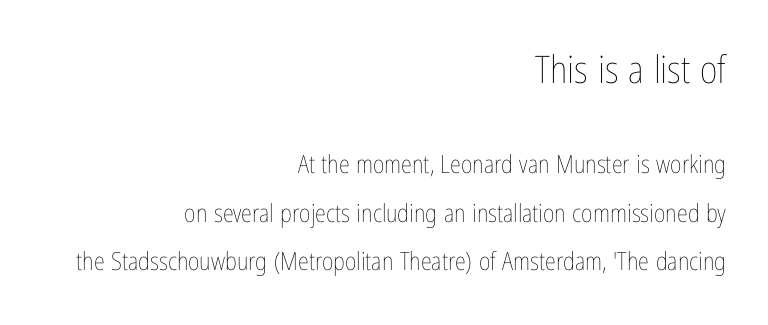
Summary of weight: not heavy and not bold. One-word summary of the alignment: right. This is roman type, the default non-slanted kind. You could not count columns in this text — the font is proportionally spaced. The baseline area is clear. The letters in the upper block stand taller than those in the block below.
